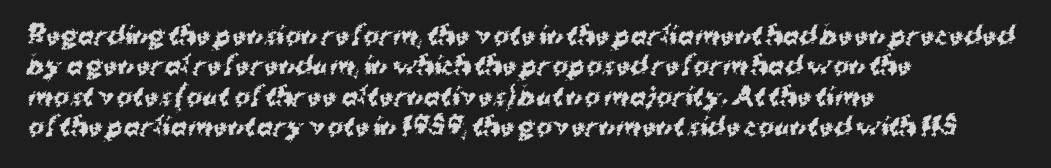
The image shows 24 px bold type; set left-aligned, normal line spacing (1.27x), normal letter spacing, not underlined.
